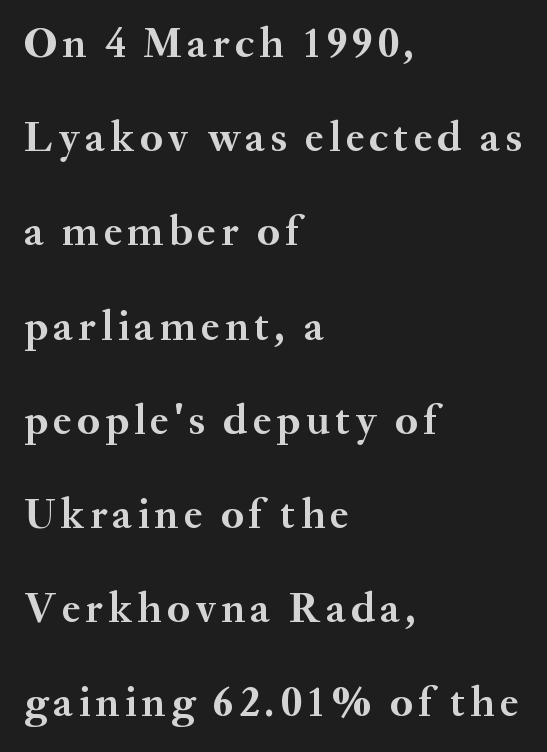
Q: Is the text bold? A: Yes.
Q: Is the text italic (slanted)? A: No, it is upright.
Q: Is the typeface a serif or a sans-serif typeface? A: Serif.
Q: Is the text underlined? A: No.
Q: How is the paragraph aligned? A: Left-aligned.
Q: Is the spacing between lines tight, normal or loose? A: Loose.
Q: Width (condensed, normal, or wide)? A: Normal.
Q: Stroke contrast? A: Medium.
Q: x-height? A: Small.
Q: Monospaced? A: No.
